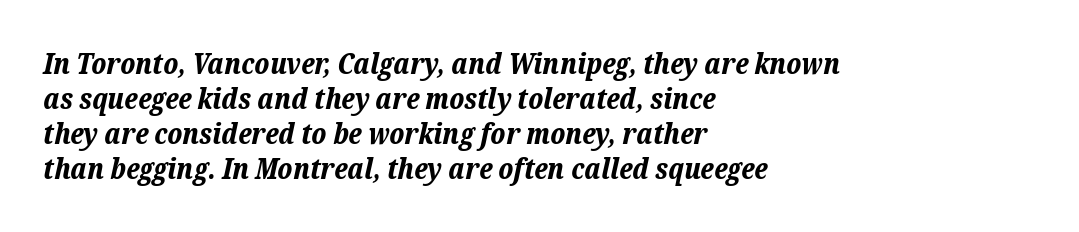
One-word summary of the alignment: left. The line texture is even and compact thanks to regular tracking. The rendering uses natural spacing where letterforms have individual widths. Descender tails drop into unmarked territory. The font's italic variant was chosen for this text. I'd describe the lettering as bold — thick and assertive.
